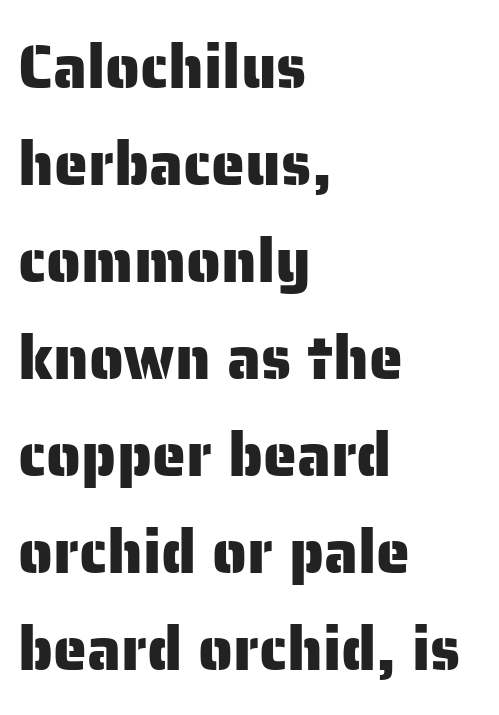
{"serif": "no", "italic": "no", "width": "normal", "stroke_contrast": "low", "x_height": "medium", "monospaced": "no", "underline": "no", "align": "left", "line_spacing": "normal", "line_spacing_ratio": 1.59, "letter_spacing": "normal", "letter_spacing_em": 0.0, "glyph_px": 61}
